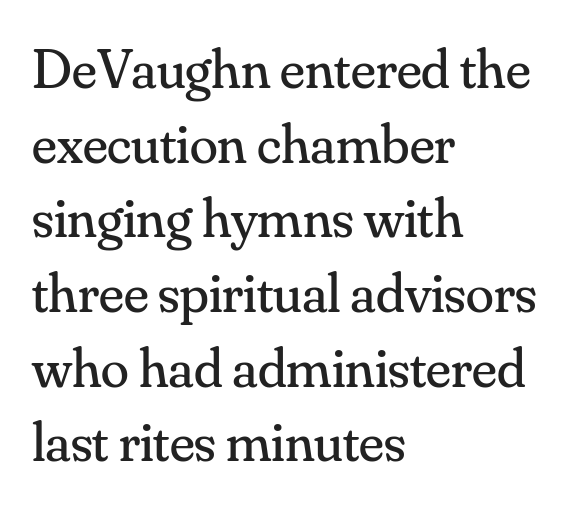
The image shows 57 px regular-weight serif type, upright; set left-aligned, normal line spacing (1.31x), normal letter spacing, not underlined; medium stroke contrast and a small x-height.
